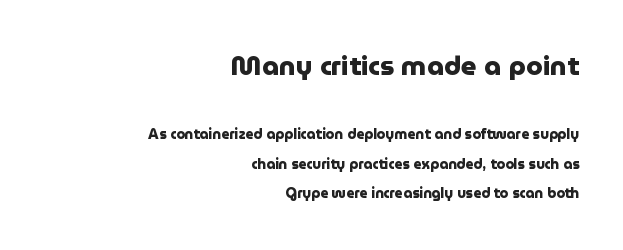
Alignment: flush right. Note: larger setting up top, smaller setting below. Characters remain perfectly vertical along every line. Summary of weight: heavy, a full bold. Nobody drew a line under any word here.
